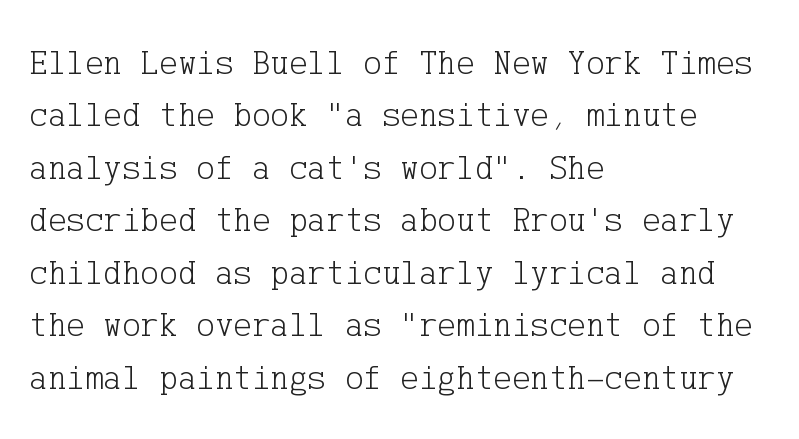
No extra tracking has been applied to these lines. You can tell from the footed stems that serif type was used. Leading matches the norm, producing a regular column. No italicization has been applied; the sample stays upright. The baseline area is clear. Reading down the block, your eye returns to a fixed left position each line.
